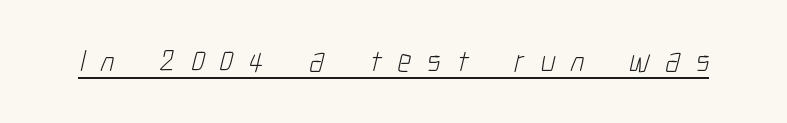
The image shows 32 px light, condensed sans-serif type; set unusually wide letter spacing (+0.49 em), underlined; low stroke contrast and a medium x-height.
